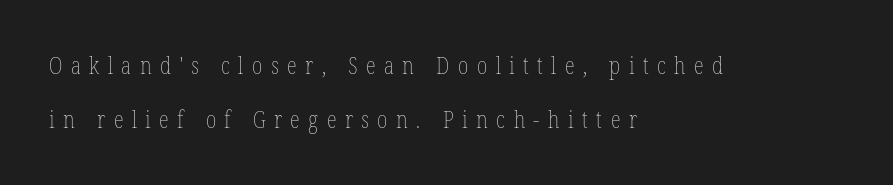
The image shows 23 px text type, upright; set left-aligned, loose line spacing (2.35x), unusually wide letter spacing (+0.37 em), not underlined.
